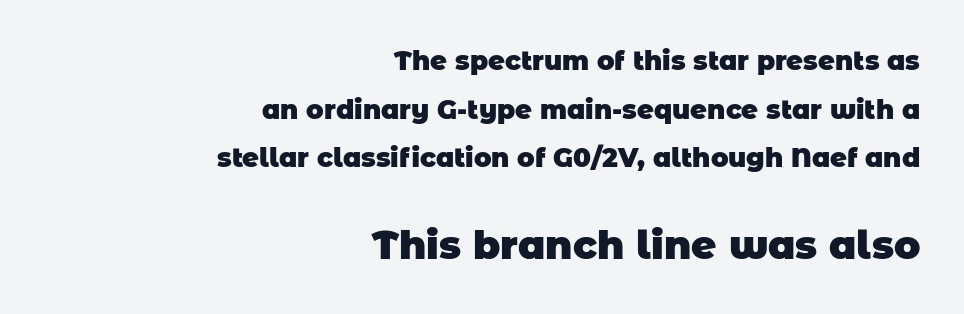
Q: Is the text bold? A: Yes.
Q: Is the typeface a serif or a sans-serif typeface? A: Sans-serif.
Q: Is the text underlined? A: No.
Q: How is the paragraph aligned? A: Right-aligned.
Q: Is the spacing between letters normal or unusually wide? A: Normal.
Q: Which block of text is set in a larger size, the first (top) or the second (bottom)? A: The second (bottom) one.
Q: Width (condensed, normal, or wide)? A: Normal.
Q: Stroke contrast? A: Low.
Q: x-height? A: Large.
Q: Monospaced? A: No.
